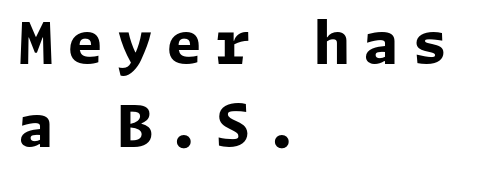
The rendering shows plain stroke endings on the letterforms — a sans-serif design. Glyph-to-glyph distance is far greater than everyday printed text. Baseline-to-baseline distance is the conventional proportion of letter height. The rendering uses a bold face; every stroke is thick and dark.
